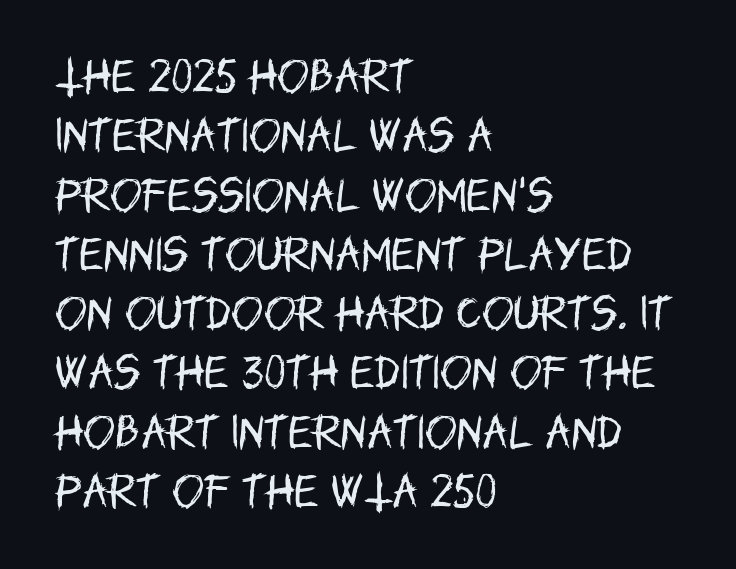
{"serif": "no", "italic": "no", "bold": "no", "weight": "regular", "width": "condensed", "stroke_contrast": "low", "x_height": "large", "monospaced": "no", "underline": "no", "align": "left", "line_spacing": "normal", "line_spacing_ratio": 1.56, "letter_spacing": "normal", "letter_spacing_em": 0.0, "glyph_px": 38}
